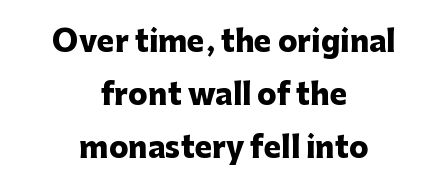
The image shows 29 px heavy sans-serif type, upright; set centered, line spacing 1.82x, normal letter spacing, not underlined; low stroke contrast and a medium x-height.
